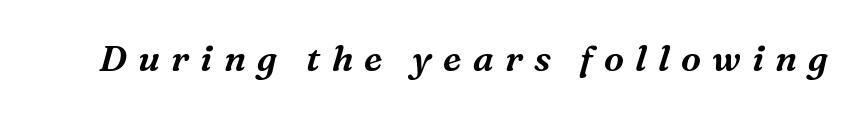
Q: Is the text italic (slanted)? A: Yes, it leans right by about 16 degrees.
Q: Is the typeface a serif or a sans-serif typeface? A: Serif.
Q: Is the text underlined? A: No.
Q: Is the spacing between letters normal or unusually wide? A: Unusually wide.
Q: Width (condensed, normal, or wide)? A: Normal.
Q: Stroke contrast? A: Medium.
Q: x-height? A: Medium.
Q: Monospaced? A: No.
